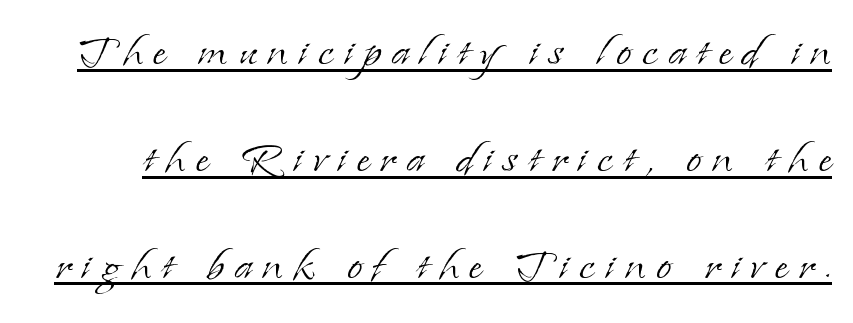
Q: Is the text bold? A: No.
Q: Is the text italic (slanted)? A: Yes.
Q: Is the typeface a serif or a sans-serif typeface? A: Serif.
Q: Is the text underlined? A: Yes.
Q: Is the spacing between lines tight, normal or loose? A: Loose.
Q: Width (condensed, normal, or wide)? A: Normal.
Q: Stroke contrast? A: Low.
Q: x-height? A: Small.
Q: Monospaced? A: No.
